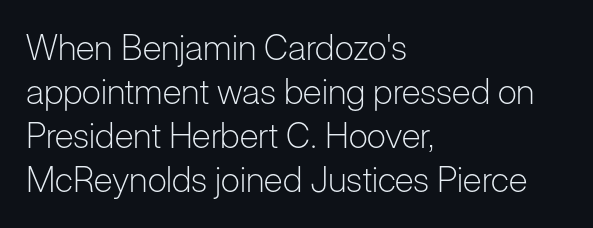
Unmarked baselines from the first word to the last. Is the type heavy? It reads as light-to-regular instead. This sample has the flowing, uneven cadence of proportional lettering. Students, observe: this is what conventionally led text looks like. Each line starts at the same left margin while the right side varies. I'd call this a sans setting — the letters go barefoot.
